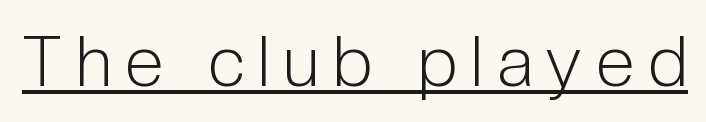
{"serif": "no", "italic": "no", "bold": "no", "weight": "light", "width": "condensed", "stroke_contrast": "low", "x_height": "medium", "monospaced": "no", "underline": "yes", "letter_spacing": "wide", "letter_spacing_em": 0.2, "glyph_px": 70}
